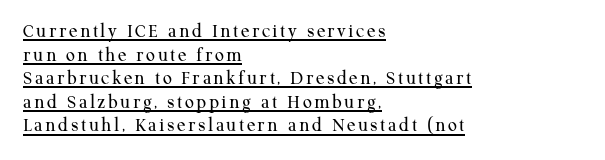
Q: Is the text bold? A: No.
Q: Is the text italic (slanted)? A: No, it is upright.
Q: Is the text underlined? A: Yes.
Q: How is the paragraph aligned? A: Left-aligned.
